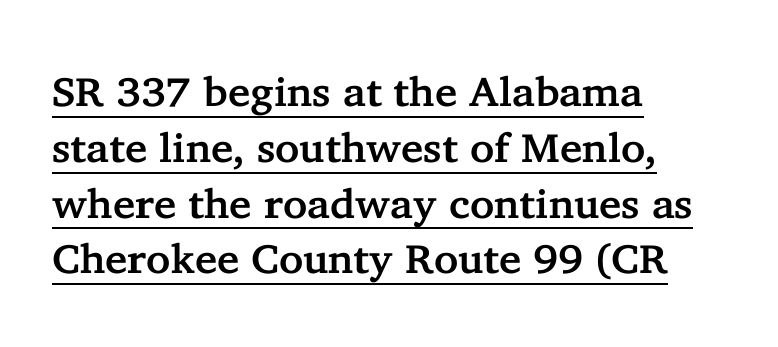
{"serif": "yes", "italic": "no", "width": "normal", "stroke_contrast": "low", "x_height": "medium", "monospaced": "no", "underline": "yes", "align": "left", "line_spacing": "normal", "line_spacing_ratio": 1.36, "letter_spacing": "normal", "letter_spacing_em": 0.0, "glyph_px": 41}
